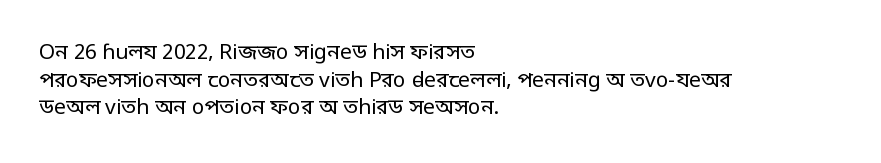
{"italic": "no", "bold": "no", "underline": "no", "align": "left", "line_spacing": "normal", "line_spacing_ratio": 1.32, "letter_spacing": "normal", "letter_spacing_em": 0.0, "glyph_px": 21}
